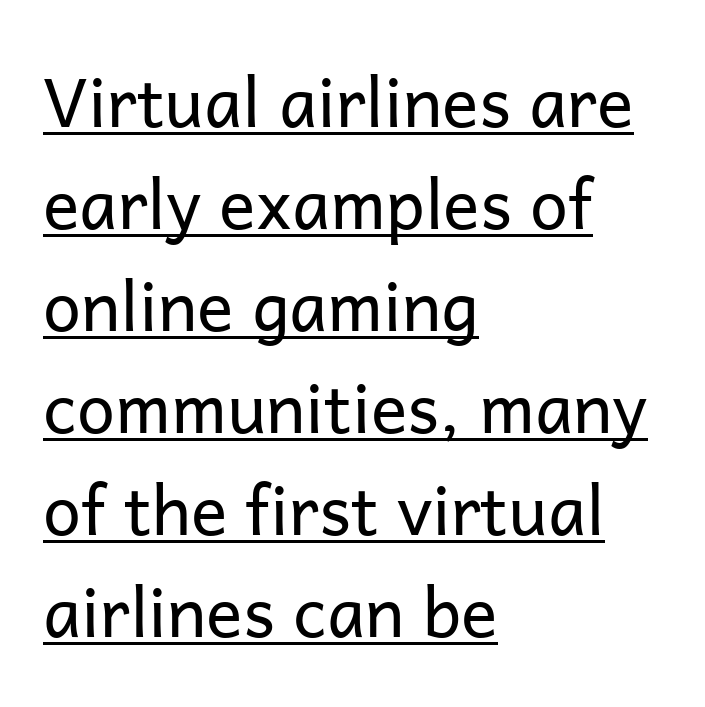
The face used here is proportionally spaced, like ordinary book or web type. No chunkiness to these letters — they're not bold. Compared with undecorated copy, this sample adds a rule below the words. The letterforms sit shoulder to shoulder at normal distance.
